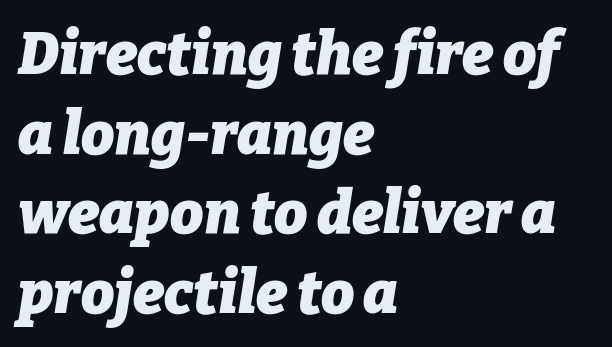
In terms of posture, this sample is oblique. Nobody drew a line under any word here. You could not count columns in this text — the font is proportionally spaced. Every row of glyphs begins at an identical x-position on the left.
